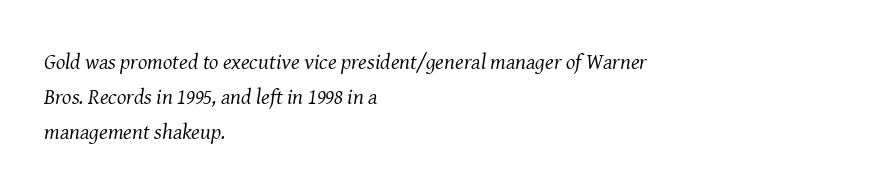
The image shows 22 px text type, italic (leaning right); set left-aligned, normal line spacing (1.6x), normal letter spacing, not underlined.
